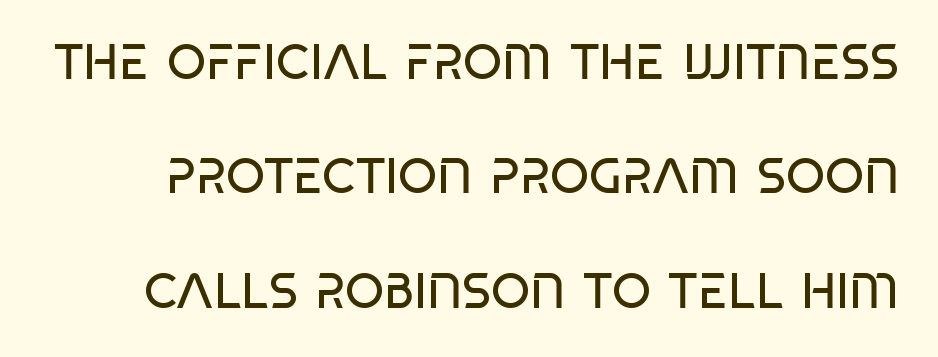
The image shows 50 px regular-weight, condensed sans-serif type, upright; set loose line spacing (2.29x), normal letter spacing, not underlined; low stroke contrast and a large x-height.
